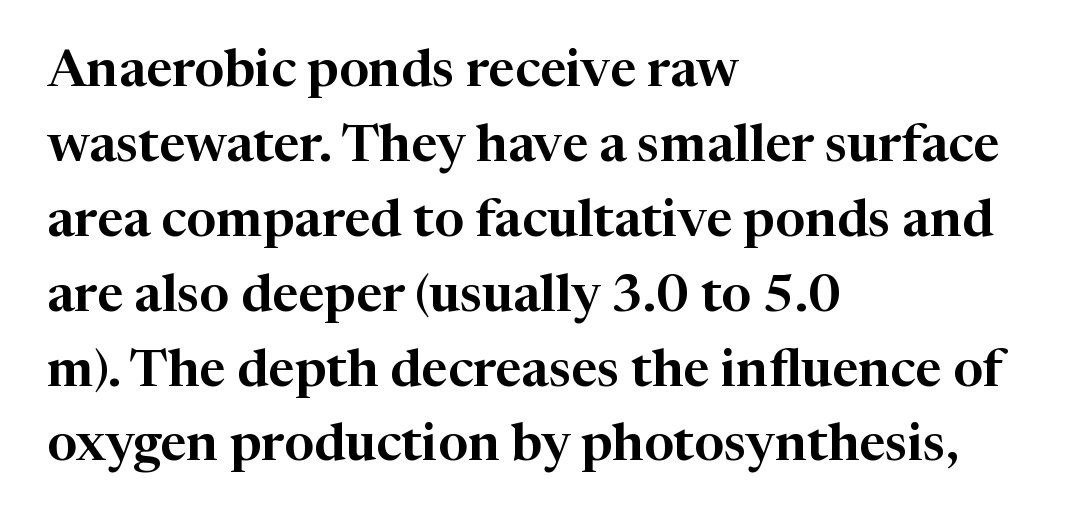
The image shows 52 px serif type, upright; set left-aligned, normal line spacing (1.44x), normal letter spacing, not underlined; high stroke contrast and a medium x-height.
